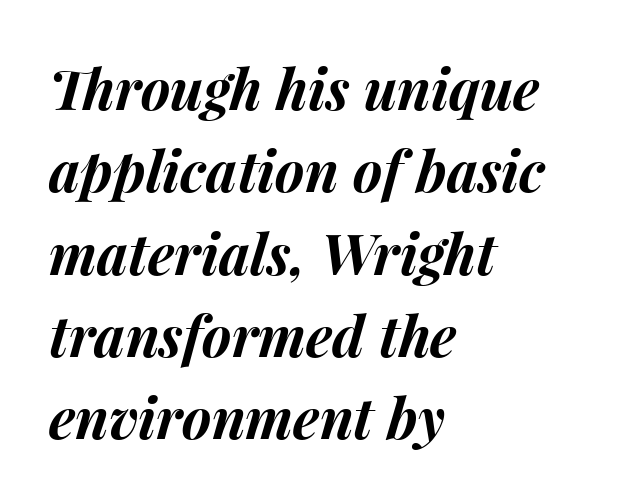
The image shows 56 px bold type, italic (leaning right); set left-aligned, normal line spacing (1.47x), normal letter spacing, not underlined; medium stroke contrast and a medium x-height.
